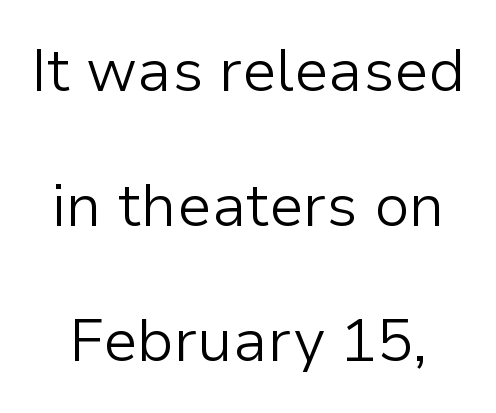
{"serif": "no", "italic": "no", "bold": "no", "weight": "light", "width": "normal", "stroke_contrast": "low", "x_height": "medium", "monospaced": "no", "underline": "no", "line_spacing": "loose", "line_spacing_ratio": 2.25, "letter_spacing": "normal", "letter_spacing_em": 0.0, "glyph_px": 60}
